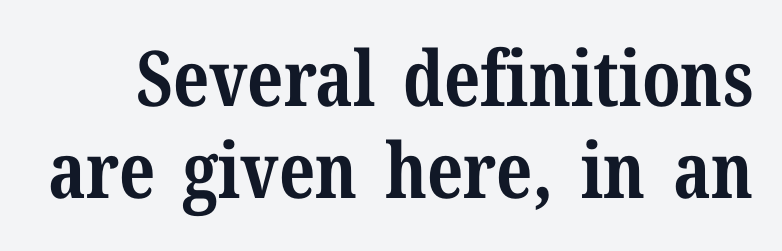
Q: Is the text bold? A: Yes.
Q: Is the text italic (slanted)? A: No, it is upright.
Q: Is the typeface a serif or a sans-serif typeface? A: Serif.
Q: Is the text underlined? A: No.
Q: Is the spacing between letters normal or unusually wide? A: Normal.
Q: Width (condensed, normal, or wide)? A: Normal.
Q: Stroke contrast? A: Medium.
Q: x-height? A: Medium.
Q: Monospaced? A: No.
